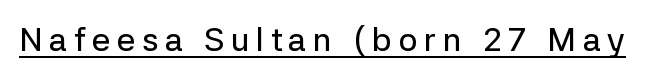
The image shows 33 px sans-serif type, upright; set unusually wide letter spacing (+0.2 em), underlined; low stroke contrast and a medium x-height.
